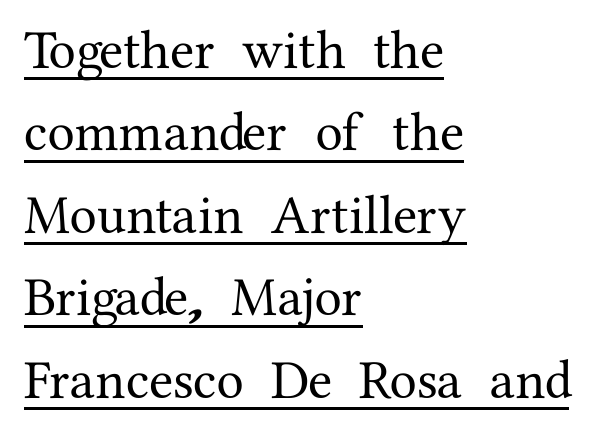
Is this a sans? No — the strokes have serifs. The type sits square on the baseline with zero lean. In terms of letterspacing, this is plain default setting. The specimen includes a rule beneath the text block's lines. This sample has the flowing, uneven cadence of proportional lettering. Leftover space on each line is placed entirely after the last word.
